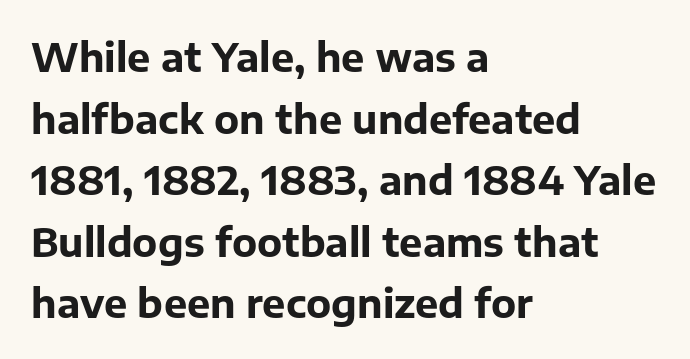
In terms of letterspacing, this is plain default setting. These lines are composed in type without serifs. Normally led — the rows are evenly, conventionally spaced. The face used here has the dense, thick strokes of a bold.
